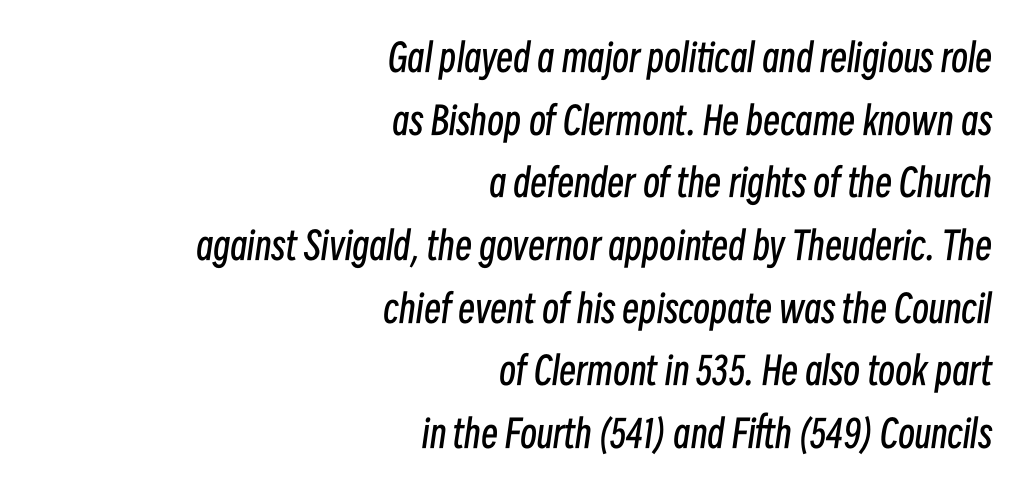
The image shows 38 px regular-weight, condensed type, italic (leaning right); set right-aligned, normal line spacing (1.65x), normal letter spacing, not underlined; low stroke contrast and a medium x-height.
